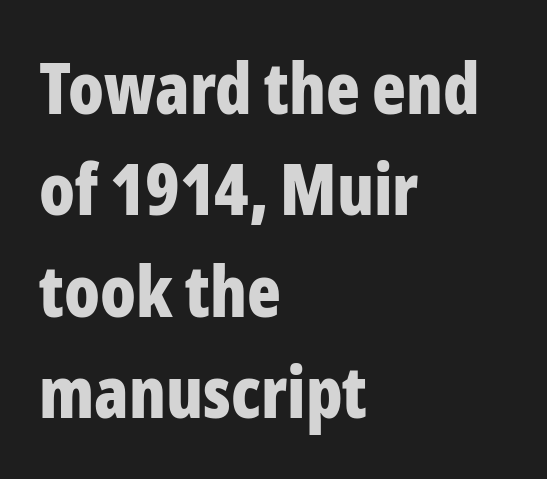
The image shows 70 px bold, condensed sans-serif type, upright; set left-aligned, normal line spacing (1.45x), normal letter spacing, not underlined; low stroke contrast and a medium x-height.
